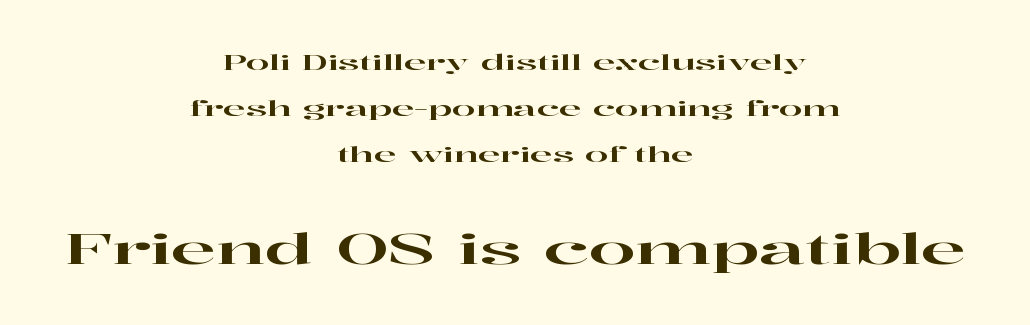
The image shows 42 px wide serif type, upright; set centered, loose line spacing (2.19x), normal letter spacing, not underlined; the second (bottom) block is 2.0x larger; high stroke contrast and a medium x-height.
